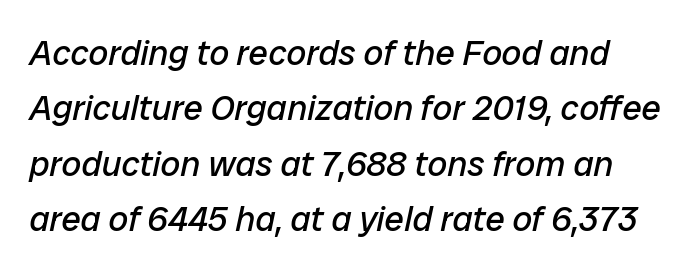
How are the letters spaced? Ordinarily, with no added tracking. Is this a fixed-width face? No — the glyphs have proportional, varying widths. Only glyphs here, with clear space below each row. Posture: slanted. The characters are drawn with everyday or finer stroke widths. Whoever set this chose a conventional vertical rhythm.
